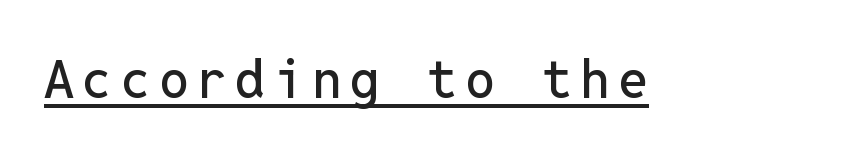
{"serif": "no", "italic": "no", "width": "normal", "stroke_contrast": "low", "x_height": "medium", "monospaced": "yes", "underline": "yes", "glyph_px": 53}
